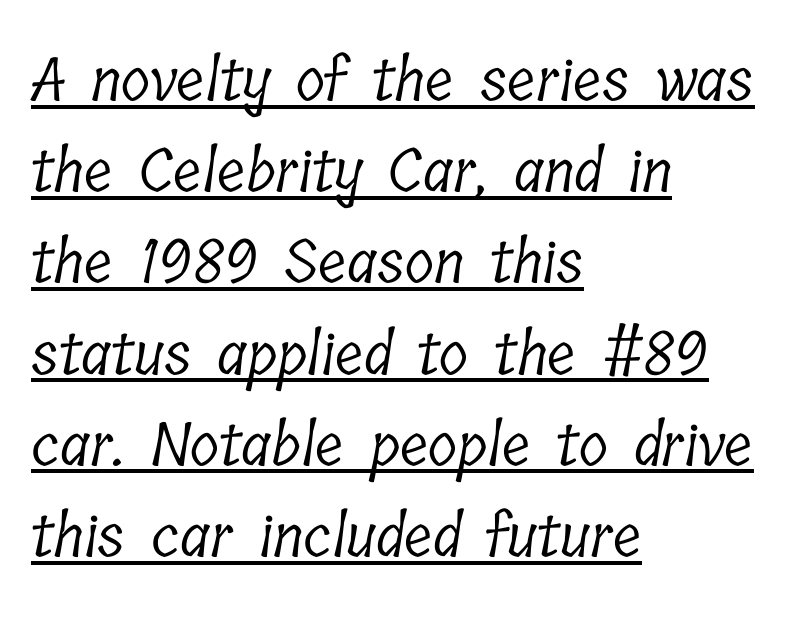
Typeset ragged right — the left edge is the straight one. Small tapered or slab feet sit at the stroke ends, so this counts as serif. The lettering is marked with a stroke running underneath it. The line-height multiplier appears to be the usual default.
